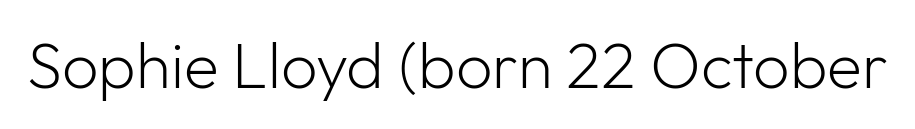
{"serif": "no", "italic": "no", "bold": "no", "weight": "light", "width": "normal", "stroke_contrast": "low", "x_height": "medium", "monospaced": "no", "underline": "no", "letter_spacing": "normal", "letter_spacing_em": 0.0, "glyph_px": 64}
